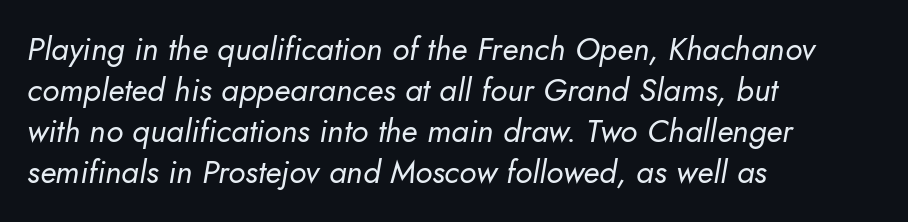
The image shows 32 px regular-weight type, italic (leaning right); set left-aligned, normal line spacing (1.28x), normal letter spacing, not underlined; low stroke contrast and a small x-height.
